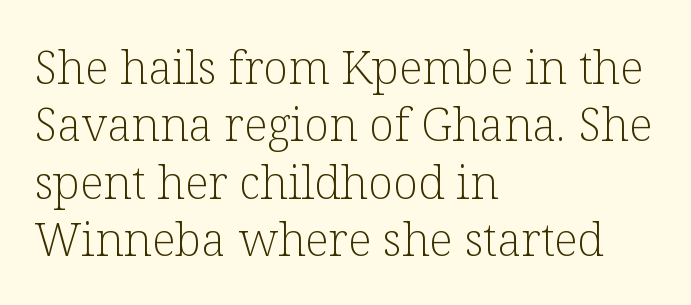
Q: Is the text bold? A: No.
Q: Is the text italic (slanted)? A: No, it is upright.
Q: Is the typeface a serif or a sans-serif typeface? A: Serif.
Q: Is the text underlined? A: No.
Q: How is the paragraph aligned? A: Left-aligned.
Q: Is the spacing between letters normal or unusually wide? A: Normal.
Q: Is the spacing between lines tight, normal or loose? A: Normal.
Q: Width (condensed, normal, or wide)? A: Normal.
Q: Stroke contrast? A: Low.
Q: x-height? A: Medium.
Q: Monospaced? A: No.
